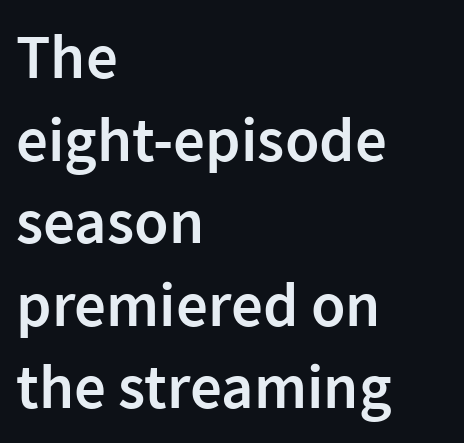
Q: Is the text bold? A: Semi-bold.
Q: Is the text italic (slanted)? A: No, it is upright.
Q: Is the typeface a serif or a sans-serif typeface? A: Sans-serif.
Q: Is the text underlined? A: No.
Q: How is the paragraph aligned? A: Left-aligned.
Q: Is the spacing between letters normal or unusually wide? A: Normal.
Q: Is the spacing between lines tight, normal or loose? A: Normal.
Q: Width (condensed, normal, or wide)? A: Normal.
Q: Stroke contrast? A: Low.
Q: x-height? A: Medium.
Q: Monospaced? A: No.
